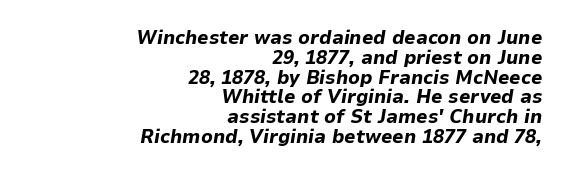
The image shows 20 px bold type, italic (leaning right); set right-aligned, tight line spacing (0.99x), normal letter spacing, not underlined.
